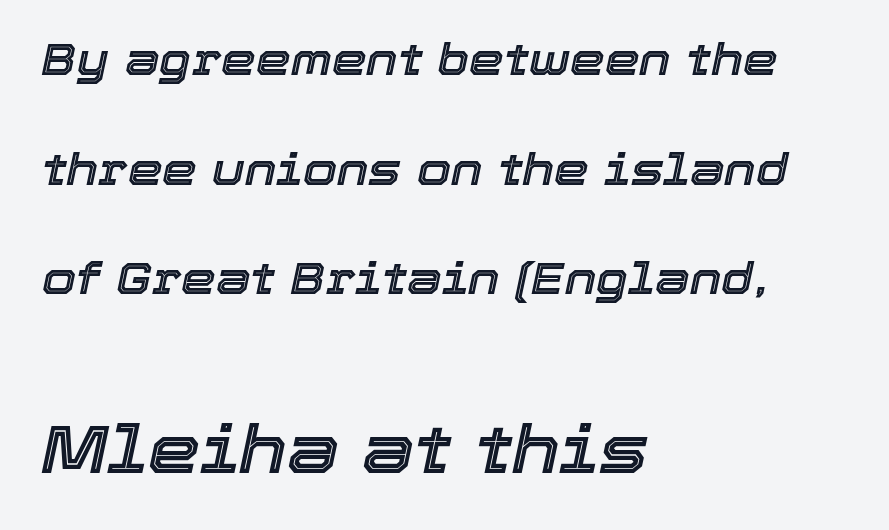
{"italic": "yes", "lean": "right", "slant_degrees": 12, "width": "normal", "x_height": "medium", "monospaced": "no", "underline": "no", "align": "left", "line_spacing": "loose", "line_spacing_ratio": 2.49, "letter_spacing": "normal", "letter_spacing_em": 0.0, "larger_block": "second", "size_ratio": 1.5, "glyph_px": 66}
